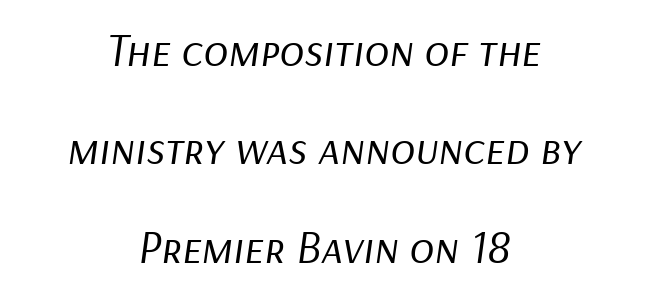
The image shows 46 px regular-weight type, italic (leaning right); set centered, loose line spacing (2.14x), normal letter spacing, not underlined; low stroke contrast and a medium x-height.
